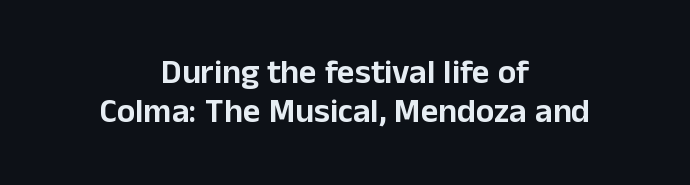
{"serif": "no", "italic": "no", "width": "normal", "stroke_contrast": "low", "x_height": "medium", "monospaced": "no", "underline": "no", "align": "center", "line_spacing": "tight", "line_spacing_ratio": 1.14, "letter_spacing": "normal", "letter_spacing_em": 0.0, "glyph_px": 34}
